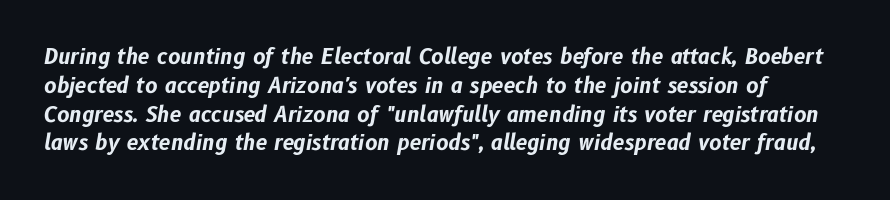
Q: Is the text bold? A: Yes.
Q: Is the text italic (slanted)? A: Yes, it leans right by about 10 degrees.
Q: Is the text underlined? A: No.
Q: How is the paragraph aligned? A: Left-aligned.
Q: Is the spacing between letters normal or unusually wide? A: Normal.
Q: Is the spacing between lines tight, normal or loose? A: Normal.
